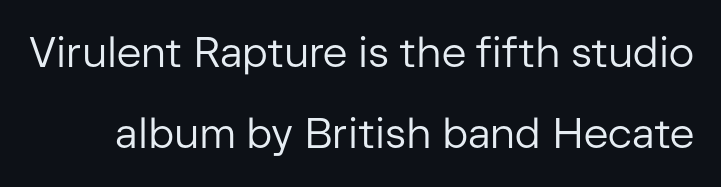
The image shows 42 px regular-weight sans-serif type, upright; set loose line spacing (1.93x), normal letter spacing, not underlined; low stroke contrast and a medium x-height.
